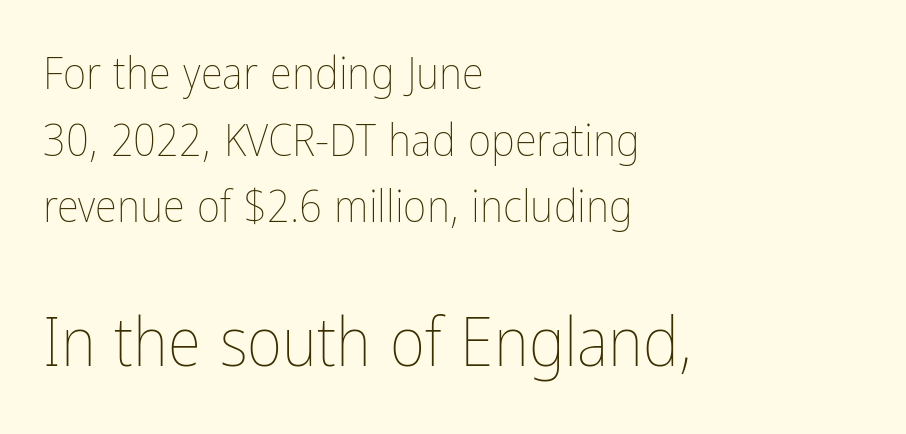
{"italic": "no", "bold": "no", "weight": "thin", "width": "condensed", "stroke_contrast": "low", "x_height": "medium", "monospaced": "no", "underline": "no", "align": "left", "line_spacing": "normal", "line_spacing_ratio": 1.48, "letter_spacing": "normal", "letter_spacing_em": 0.0, "larger_block": "second", "size_ratio": 1.51, "glyph_px": 68}
